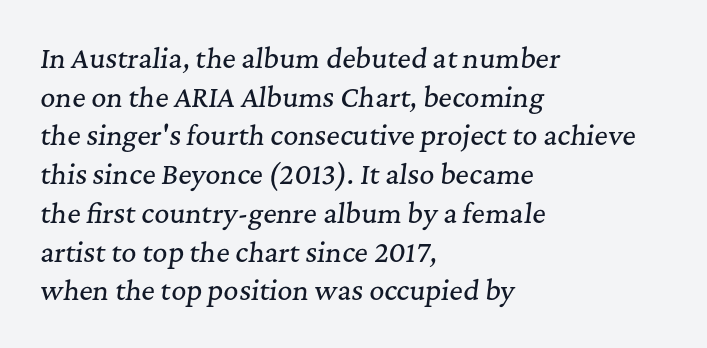
The image shows 26 px text type, italic (leaning right); set left-aligned, normal line spacing (1.49x), normal letter spacing, not underlined.
